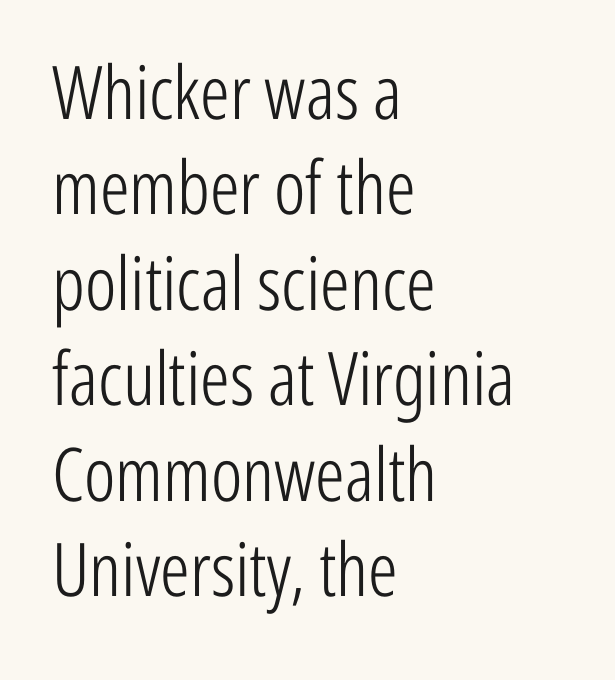
The gaps between neighbouring characters are ordinary and unremarkable. Does the leading feel generous? No, just average. Do the characters align in a grid? No, the font is proportional. The foot of each line stays bare and open.
